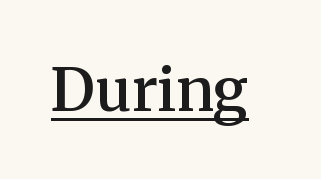
Q: Is the text bold? A: Semi-bold.
Q: Is the text italic (slanted)? A: No, it is upright.
Q: Is the typeface a serif or a sans-serif typeface? A: Serif.
Q: Is the text underlined? A: Yes.
Q: Is the spacing between letters normal or unusually wide? A: Normal.
Q: Width (condensed, normal, or wide)? A: Normal.
Q: Stroke contrast? A: Medium.
Q: x-height? A: Medium.
Q: Monospaced? A: No.
